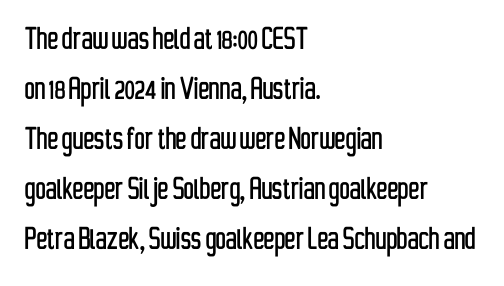
The image shows 36 px condensed sans-serif type, upright; set left-aligned, normal line spacing (1.39x), normal letter spacing, not underlined; low stroke contrast and a medium x-height.
